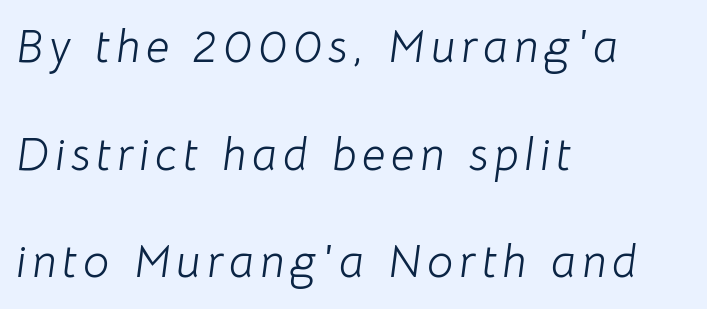
Q: Is the text bold? A: No.
Q: Is the text italic (slanted)? A: Yes, it leans right by about 8 degrees.
Q: Is the text underlined? A: No.
Q: How is the paragraph aligned? A: Left-aligned.
Q: Is the spacing between lines tight, normal or loose? A: Loose.
Q: Width (condensed, normal, or wide)? A: Normal.
Q: Stroke contrast? A: Low.
Q: x-height? A: Medium.
Q: Monospaced? A: No.
